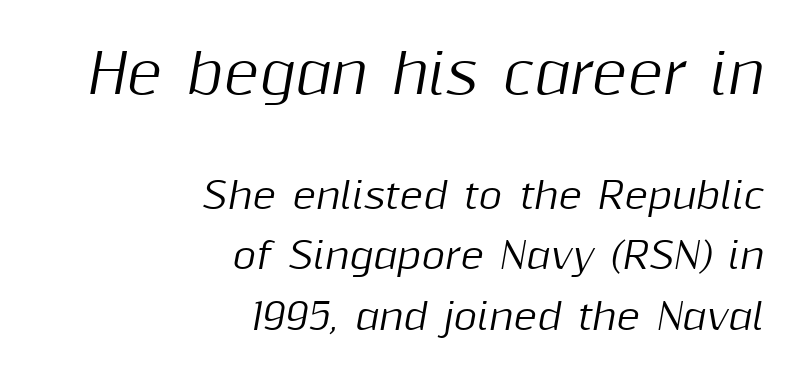
A bare baseline throughout the passage. The whole block is typeset with a tilt. Teacher's note: observe the even right margin — that is flush-right alignment. One glance says typical: line gaps are just what's usual.
